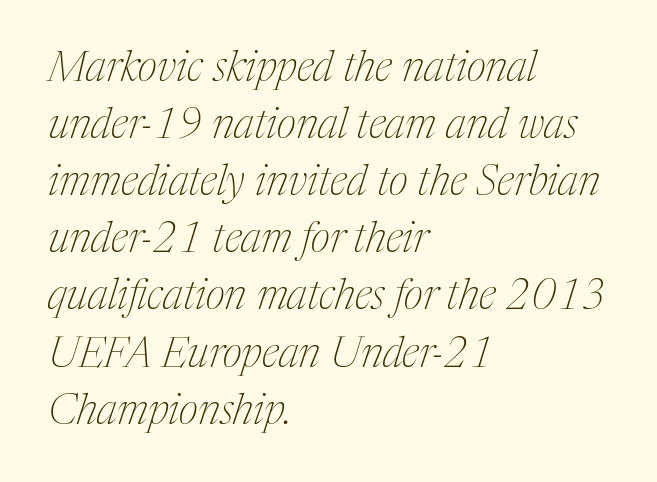
Q: Is the text bold? A: No.
Q: Is the text italic (slanted)? A: Yes, it leans right by about 17 degrees.
Q: Is the typeface a serif or a sans-serif typeface? A: Serif.
Q: Is the text underlined? A: No.
Q: How is the paragraph aligned? A: Left-aligned.
Q: Is the spacing between letters normal or unusually wide? A: Normal.
Q: Is the spacing between lines tight, normal or loose? A: Normal.
Q: Width (condensed, normal, or wide)? A: Condensed.
Q: Stroke contrast? A: Medium.
Q: x-height? A: Medium.
Q: Monospaced? A: No.
